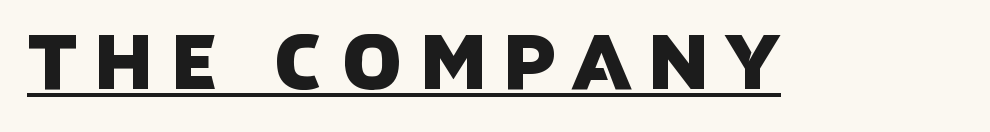
Q: Is the typeface a serif or a sans-serif typeface? A: Sans-serif.
Q: Is the text underlined? A: Yes.
Q: Is the spacing between letters normal or unusually wide? A: Unusually wide.
Q: Width (condensed, normal, or wide)? A: Normal.
Q: Stroke contrast? A: Low.
Q: x-height? A: Large.
Q: Monospaced? A: No.
